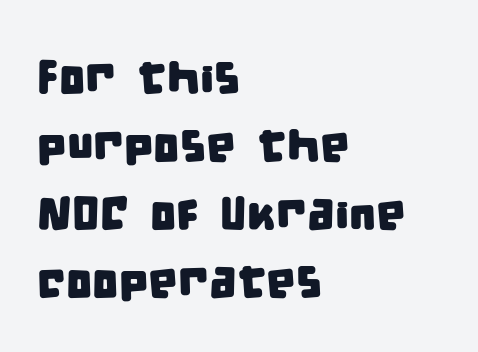
These lines sit exactly where default settings would place them. Each letter keeps its own natural width here, so spacing adapts to shape. The line texture is even and compact thanks to regular tracking. Font category for this specimen: sans-serif. In CSS terms this would be text-align: left. Decoration check: the copy has no underline.
